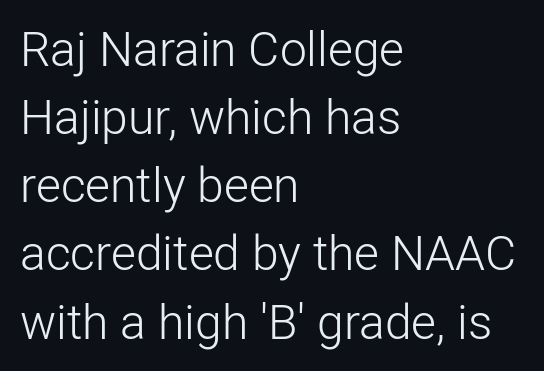
The passage is arranged the way most books set body copy — flush left. Decoration check: the copy has no underline. The axis of the letterforms is exactly vertical. The characters are drawn with everyday or finer stroke widths. The designer went with a sans here, leaving each stem footless.
